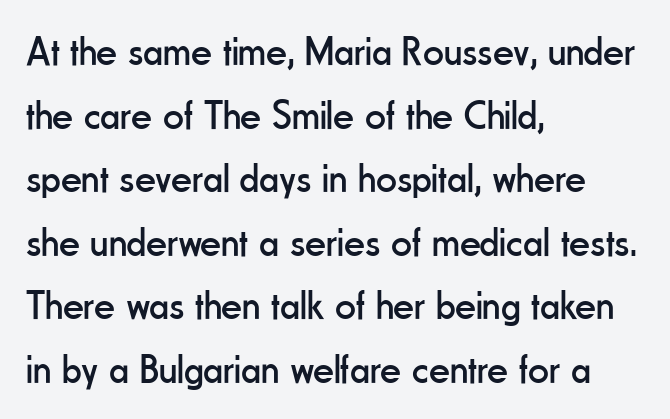
{"serif": "no", "italic": "no", "bold": "no", "weight": "regular", "width": "condensed", "stroke_contrast": "low", "x_height": "small", "monospaced": "no", "underline": "no", "align": "left", "line_spacing": "normal", "line_spacing_ratio": 1.55, "letter_spacing": "normal", "letter_spacing_em": 0.0, "glyph_px": 41}
